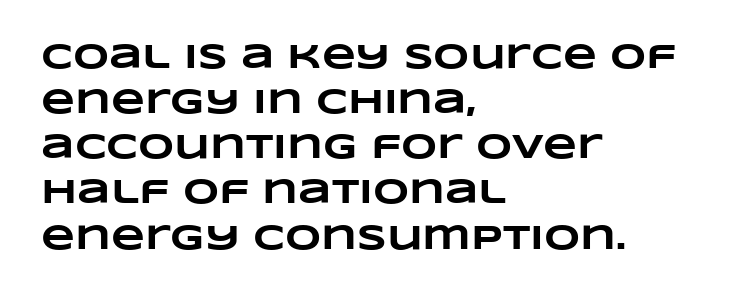
Q: Is the text bold? A: Yes.
Q: Is the text underlined? A: No.
Q: How is the paragraph aligned? A: Left-aligned.
Q: Is the spacing between letters normal or unusually wide? A: Normal.
Q: Is the spacing between lines tight, normal or loose? A: Normal.
Q: Width (condensed, normal, or wide)? A: Wide.
Q: Stroke contrast? A: Low.
Q: x-height? A: Large.
Q: Monospaced? A: No.
